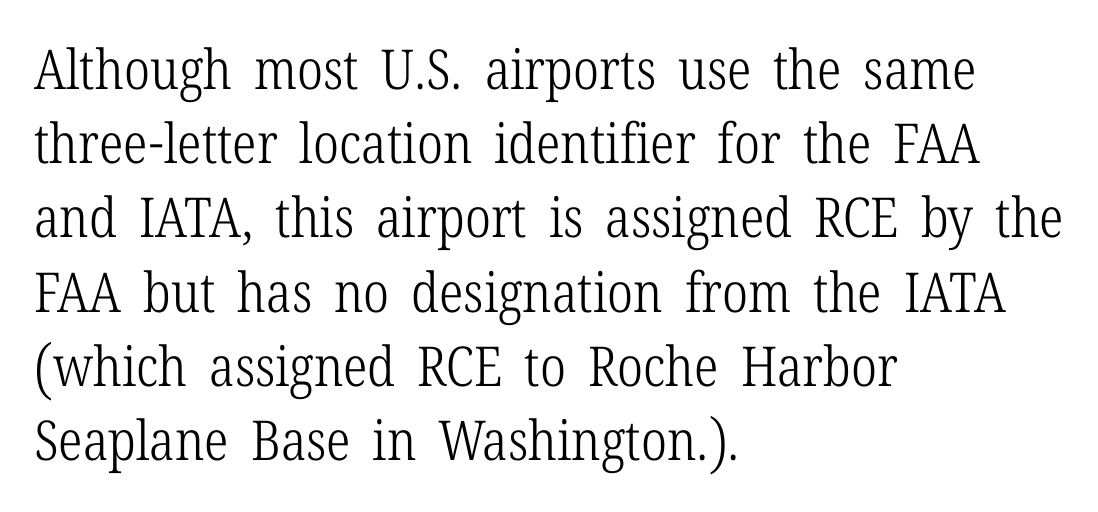
Q: Is the text bold? A: No.
Q: Is the text italic (slanted)? A: No, it is upright.
Q: Is the typeface a serif or a sans-serif typeface? A: Serif.
Q: Is the text underlined? A: No.
Q: How is the paragraph aligned? A: Left-aligned.
Q: Is the spacing between letters normal or unusually wide? A: Normal.
Q: Is the spacing between lines tight, normal or loose? A: Normal.
Q: Width (condensed, normal, or wide)? A: Condensed.
Q: Stroke contrast? A: Low.
Q: x-height? A: Medium.
Q: Monospaced? A: No.
